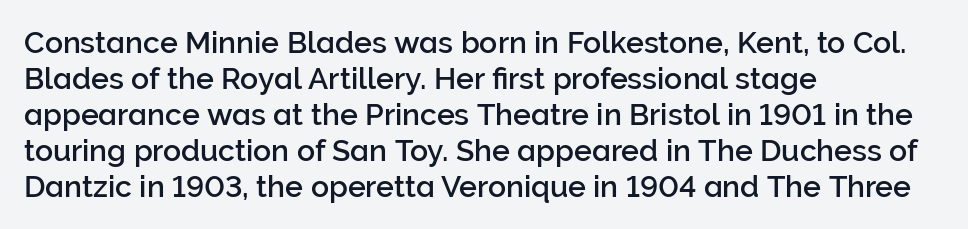
{"serif": "no", "italic": "no", "width": "normal", "stroke_contrast": "low", "x_height": "medium", "monospaced": "no", "underline": "no", "align": "left", "line_spacing_ratio": 1.2, "letter_spacing": "normal", "letter_spacing_em": 0.0, "glyph_px": 30}
